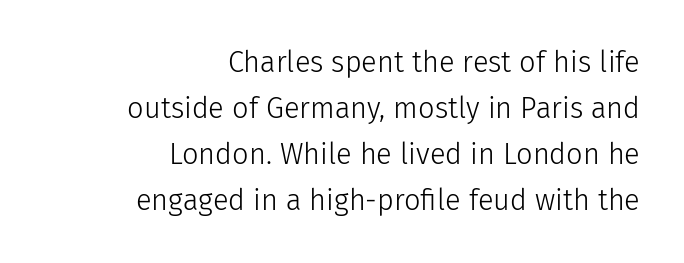
{"serif": "no", "italic": "no", "bold": "no", "weight": "light", "width": "normal", "stroke_contrast": "low", "x_height": "medium", "monospaced": "no", "underline": "no", "align": "right", "line_spacing": "normal", "line_spacing_ratio": 1.59, "letter_spacing": "normal", "letter_spacing_em": 0.0, "glyph_px": 29}
